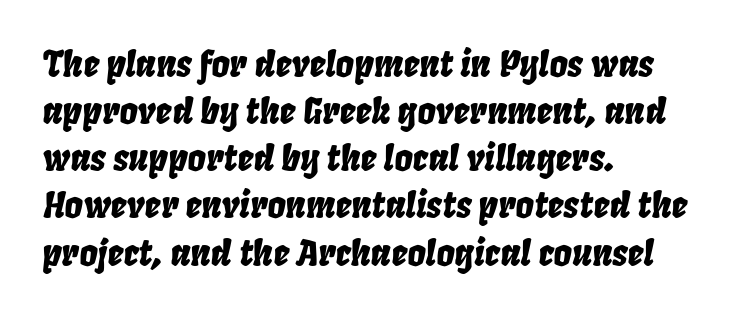
The image shows 36 px condensed type, italic (leaning right); set left-aligned, normal line spacing (1.31x), normal letter spacing, not underlined; low stroke contrast and a large x-height.
